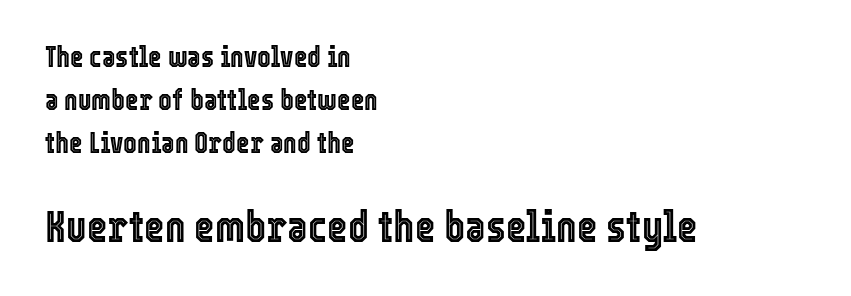
The image shows 44 px condensed type, upright; set left-aligned, normal line spacing (1.48x), normal letter spacing, not underlined; the second (bottom) block is 1.52x larger; a medium x-height.
